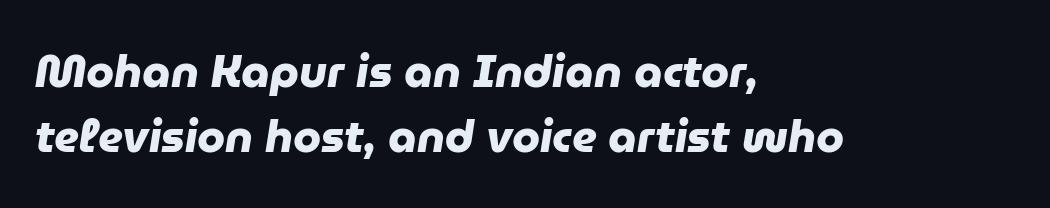
{"serif": "no", "bold": "yes", "weight": "heavy", "width": "normal", "stroke_contrast": "low", "x_height": "medium", "monospaced": "no", "underline": "no", "align": "left", "line_spacing": "normal", "line_spacing_ratio": 1.44, "letter_spacing": "normal", "letter_spacing_em": 0.0, "glyph_px": 45}
